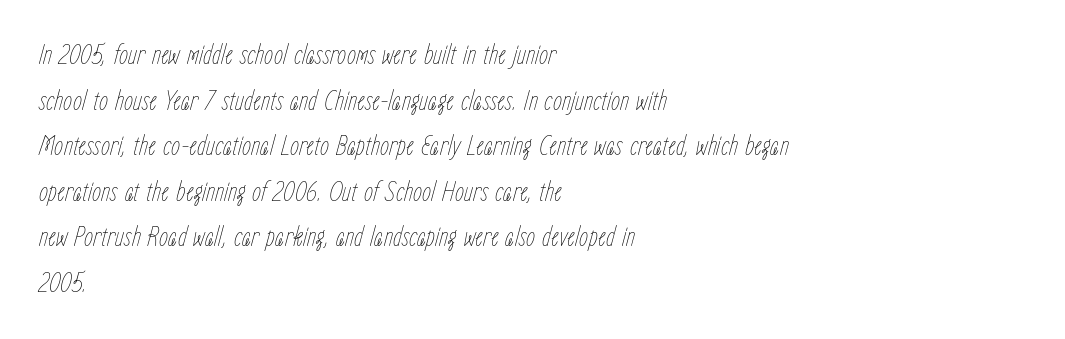
{"italic": "yes", "lean": "right", "slant_degrees": 15, "bold": "no", "weight": "thin", "width": "condensed", "stroke_contrast": "low", "x_height": "medium", "monospaced": "no", "underline": "no", "align": "left", "line_spacing": "normal", "line_spacing_ratio": 1.57, "letter_spacing": "normal", "letter_spacing_em": 0.0, "glyph_px": 29}
